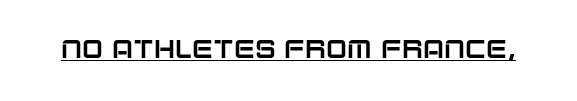
Q: Is the text italic (slanted)? A: No, it is upright.
Q: Is the text underlined? A: Yes.
Q: Is the spacing between letters normal or unusually wide? A: Normal.
